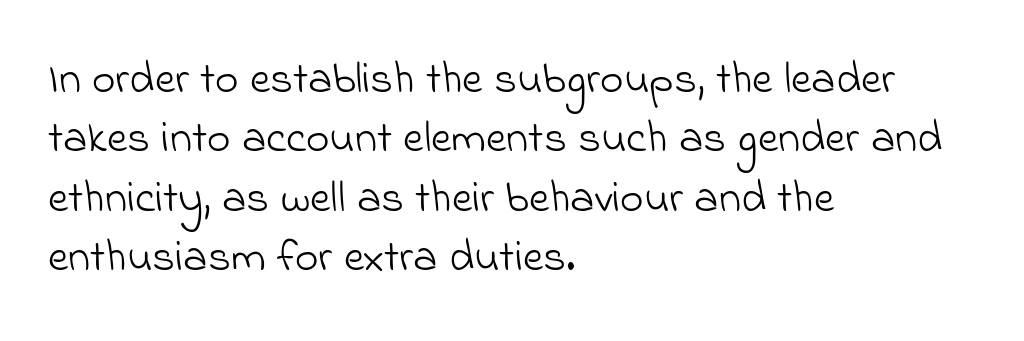
{"serif": "no", "bold": "no", "weight": "light", "width": "normal", "stroke_contrast": "low", "x_height": "small", "monospaced": "no", "underline": "no", "align": "left", "line_spacing": "normal", "line_spacing_ratio": 1.32, "letter_spacing": "normal", "letter_spacing_em": 0.0, "glyph_px": 45}
